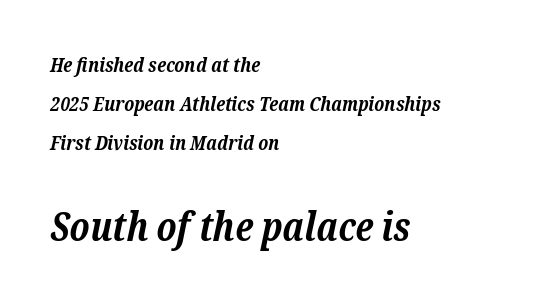
The image shows 40 px bold serif type, italic (leaning right); set left-aligned, loose line spacing (1.94x), normal letter spacing, not underlined; the second (bottom) block is 2.0x larger; low stroke contrast and a medium x-height.
